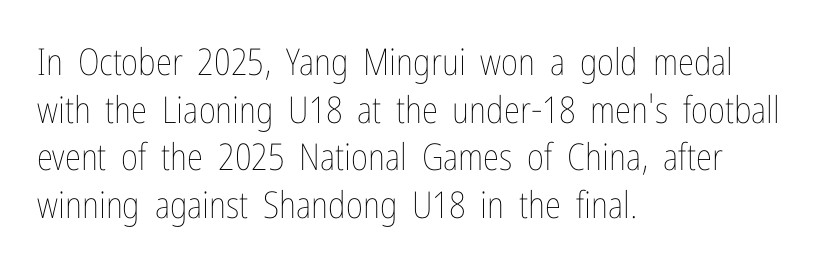
{"italic": "no", "bold": "no", "weight": "thin", "width": "condensed", "stroke_contrast": "low", "x_height": "medium", "monospaced": "no", "underline": "no", "align": "left", "line_spacing": "normal", "line_spacing_ratio": 1.29, "letter_spacing": "normal", "letter_spacing_em": 0.0, "glyph_px": 37}
